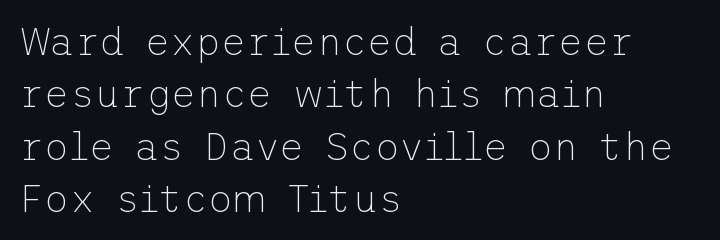
Q: Is the text bold? A: No.
Q: Is the text italic (slanted)? A: No, it is upright.
Q: Is the typeface a serif or a sans-serif typeface? A: Sans-serif.
Q: Is the text underlined? A: No.
Q: How is the paragraph aligned? A: Left-aligned.
Q: Is the spacing between letters normal or unusually wide? A: Normal.
Q: Is the spacing between lines tight, normal or loose? A: Normal.
Q: Width (condensed, normal, or wide)? A: Normal.
Q: Stroke contrast? A: Low.
Q: x-height? A: Medium.
